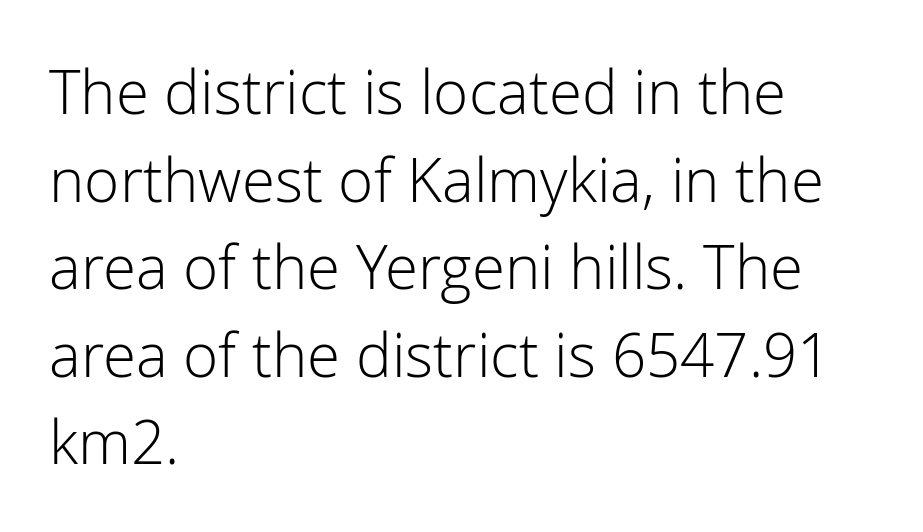
{"serif": "no", "italic": "no", "bold": "no", "weight": "light", "width": "normal", "stroke_contrast": "low", "x_height": "medium", "monospaced": "no", "underline": "no", "align": "left", "line_spacing": "normal", "line_spacing_ratio": 1.46, "letter_spacing": "normal", "letter_spacing_em": 0.0, "glyph_px": 60}
